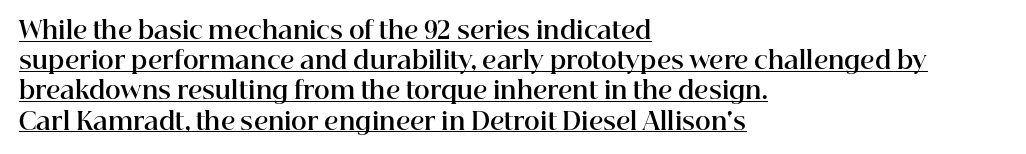
Teacher's note: observe the even left margin — that is flush-left alignment. The rendering uses the underline text-decoration. Set as a true bold cut, around the 700 mark. Observe the ordinary spacing: letters are neighbours, not strangers. Do the letters lean? They stand straight.
